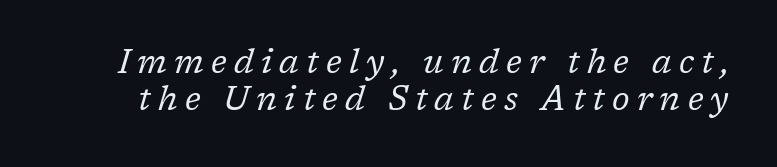
{"serif": "yes", "italic": "yes", "lean": "right", "slant_degrees": 17, "bold": "no", "weight": "regular", "width": "normal", "stroke_contrast": "low", "x_height": "medium", "monospaced": "no", "underline": "no", "line_spacing": "tight", "line_spacing_ratio": 1.11, "letter_spacing": "wide", "letter_spacing_em": 0.22, "glyph_px": 33}
